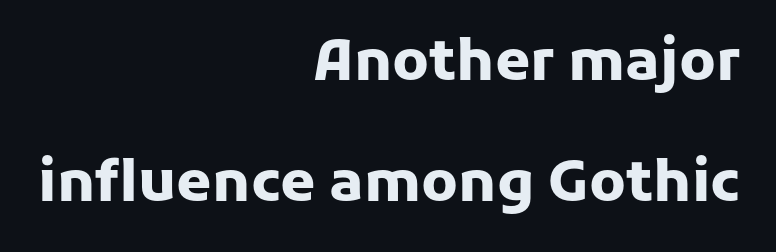
Bare-footed words on every line. The vertical gap from one line to the next is large. Spacing verdict: proportional, widths tailored to each character. Set as a true bold cut, around the 700 mark.
